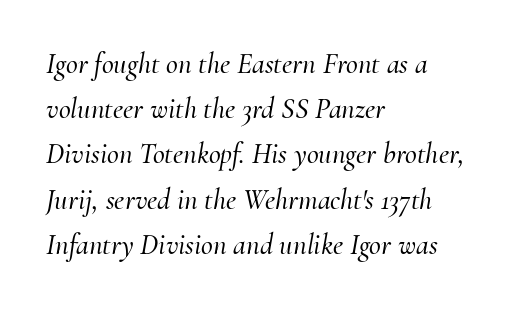
Underlining? Definitely not there. The horizontal fit of the characters is conventional and even. Leading: standard. The rendering shows small feet on the letterforms — a serif design. Notice how the passage keeps a crisp vertical edge on the left only. Note the varied advance widths — an 'i' is clearly narrower than an 'm'.
